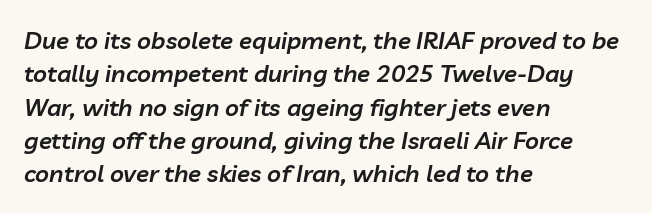
{"italic": "yes", "lean": "right", "slant_degrees": 10, "bold": "semi", "underline": "no", "align": "left", "line_spacing": "normal", "line_spacing_ratio": 1.39, "letter_spacing": "normal", "letter_spacing_em": 0.0, "glyph_px": 24}
